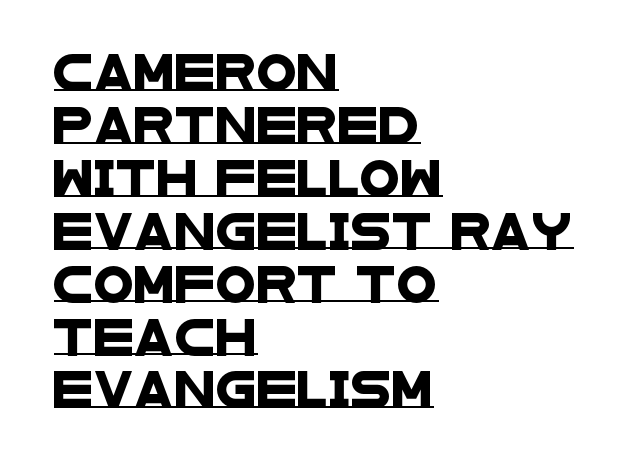
The passage shown stacks its lines at a standard gap. Line beginnings align vertically; line endings do not. Each line of the rendering has a horizontal stroke beneath the glyphs. Typographically, this falls in the sans-serif category. The rendering uses natural spacing where letterforms have individual widths.
